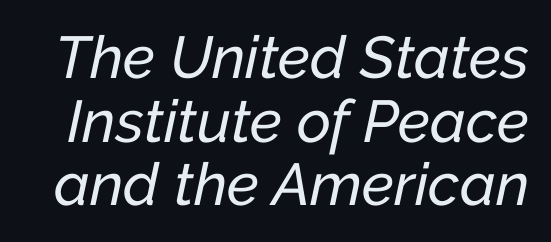
If you drew a line through each stem, it would be angled. Decoration check: the copy has no underline. This sample has the flowing, uneven cadence of proportional lettering. You could barely slide anything between these rows. Observe the ordinary spacing: letters are neighbours, not strangers.
